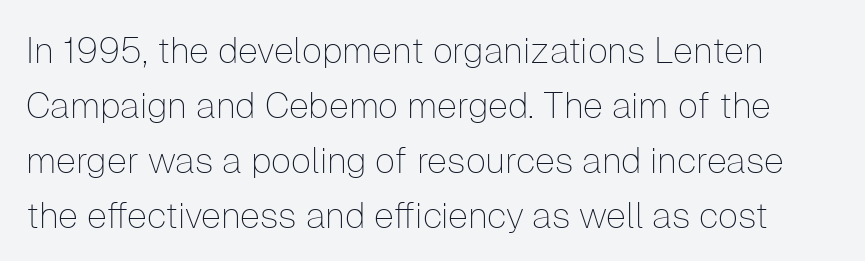
The image shows 36 px thin sans-serif type, upright; set normal line spacing (1.53x), normal letter spacing, not underlined; low stroke contrast and a medium x-height.
